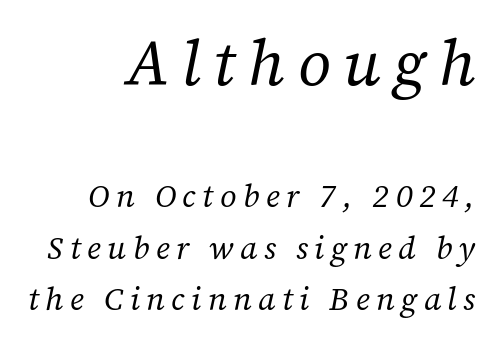
Scale decreases going downward across the two blocks. The baseline area is clear. A typesetter would call this heavily tracked-out type. Vertical stems look standard width or narrower in stroke. Right-aligned paragraph, ragged on the left.
